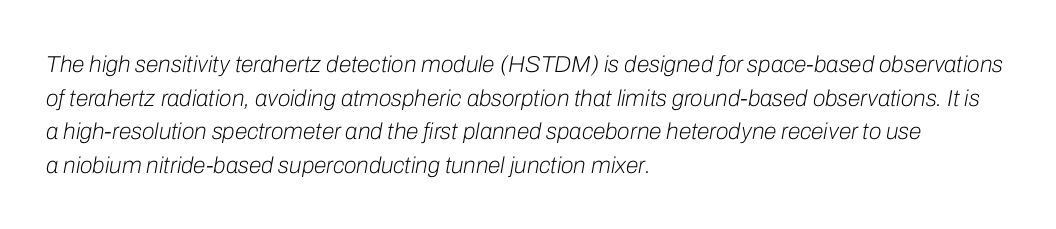
Q: Is the text bold? A: No.
Q: Is the text italic (slanted)? A: Yes, it leans right by about 10 degrees.
Q: Is the text underlined? A: No.
Q: How is the paragraph aligned? A: Left-aligned.
Q: Is the spacing between letters normal or unusually wide? A: Normal.
Q: Is the spacing between lines tight, normal or loose? A: Normal.
